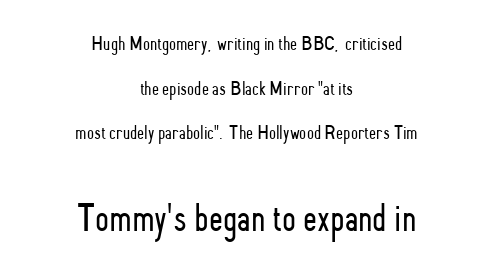
{"serif": "no", "italic": "no", "bold": "no", "weight": "light", "width": "condensed", "stroke_contrast": "low", "x_height": "small", "monospaced": "no", "underline": "no", "align": "center", "line_spacing": "loose", "line_spacing_ratio": 2.23, "letter_spacing": "normal", "letter_spacing_em": 0.0, "larger_block": "second", "size_ratio": 2.0, "glyph_px": 40}
